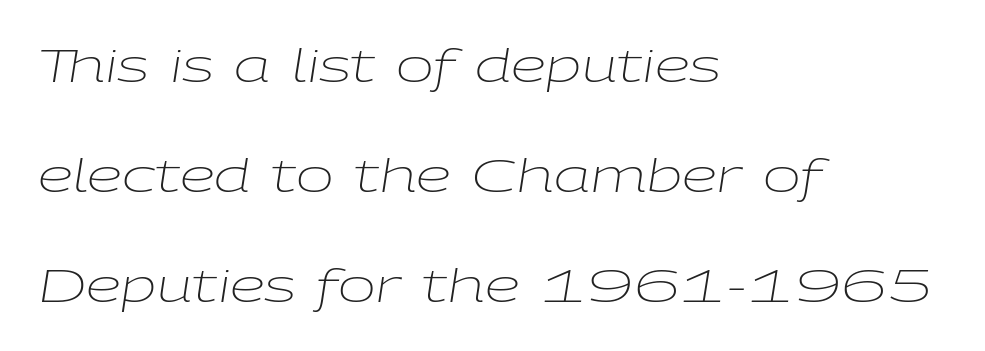
The image shows 45 px light, wide type, italic (leaning right); set left-aligned, loose line spacing (2.44x), normal letter spacing, not underlined; low stroke contrast and a medium x-height.
